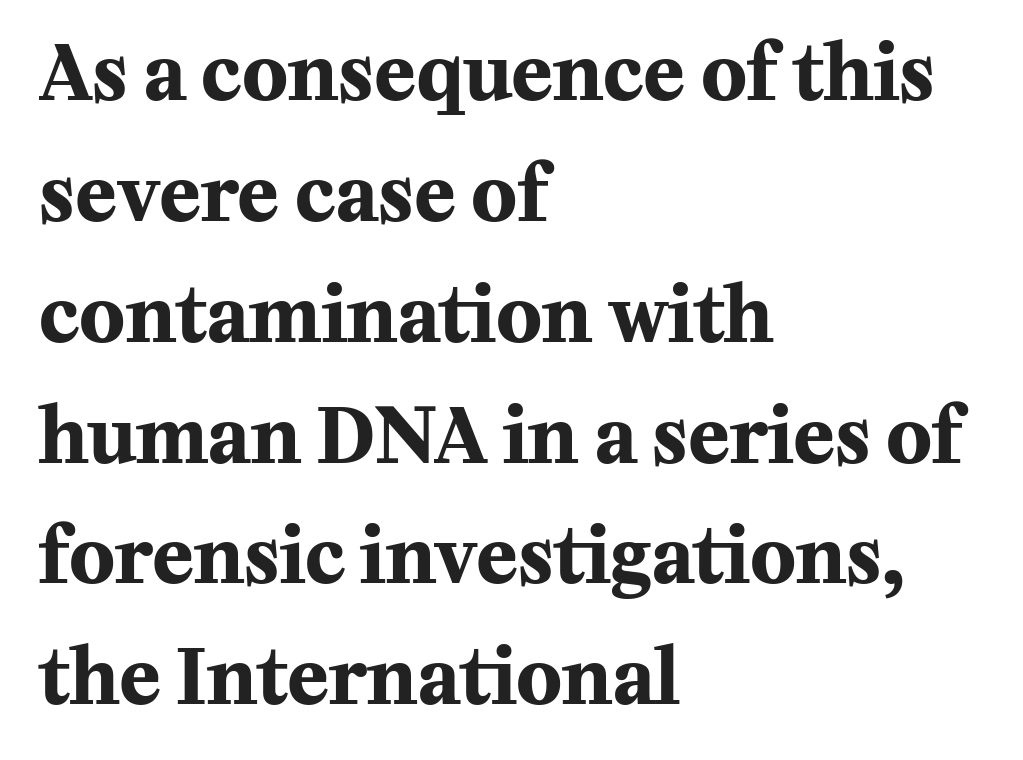
Does the type have serifs? Yes, each stem ends in a small foot. Underlining? Definitely not there. Typographic density is high because the face is bold. This is the regular roman posture of the typeface. The line-height multiplier appears to be the usual default. These lines stack with their left ends in a neat column.
